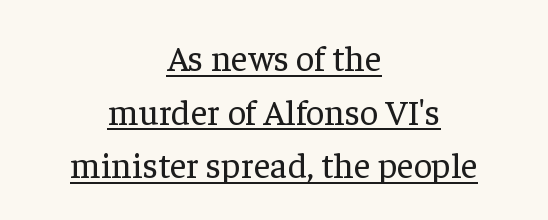
Q: Is the text bold? A: No.
Q: Is the text italic (slanted)? A: No, it is upright.
Q: Is the typeface a serif or a sans-serif typeface? A: Serif.
Q: Is the text underlined? A: Yes.
Q: How is the paragraph aligned? A: Centered.
Q: Is the spacing between letters normal or unusually wide? A: Normal.
Q: Is the spacing between lines tight, normal or loose? A: Normal.
Q: Width (condensed, normal, or wide)? A: Normal.
Q: Stroke contrast? A: Low.
Q: x-height? A: Medium.
Q: Monospaced? A: No.
